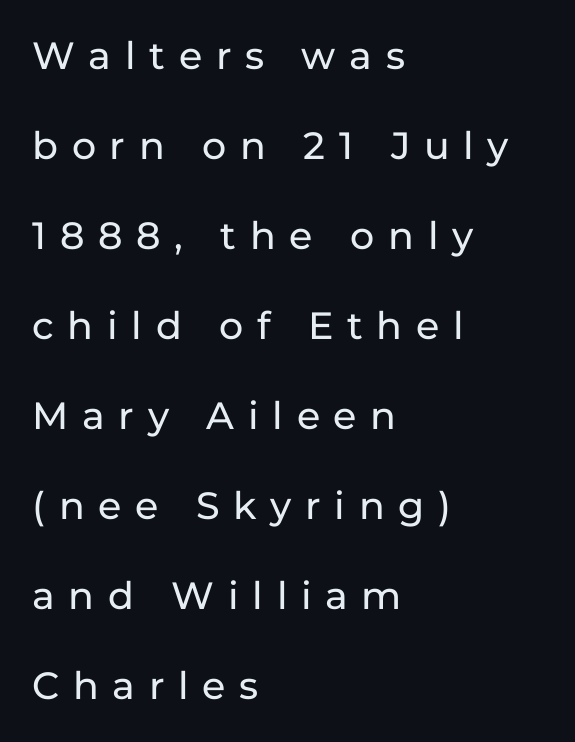
The image shows 38 px sans-serif type, upright; set left-aligned, loose line spacing (2.37x), unusually wide letter spacing (+0.36 em), not underlined; low stroke contrast and a medium x-height.
